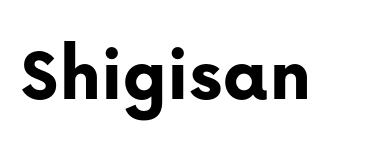
{"serif": "no", "italic": "no", "bold": "yes", "weight": "bold", "width": "normal", "stroke_contrast": "low", "x_height": "medium", "monospaced": "no", "underline": "no", "letter_spacing": "normal", "letter_spacing_em": 0.0, "glyph_px": 79}
